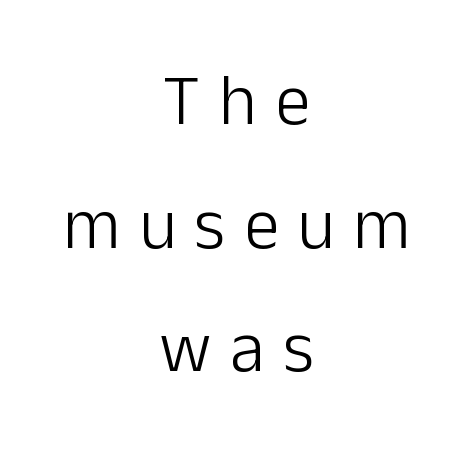
The image shows 71 px light sans-serif type, upright; set centered, line spacing 1.74x, unusually wide letter spacing (+0.26 em), not underlined; low stroke contrast and a medium x-height.
